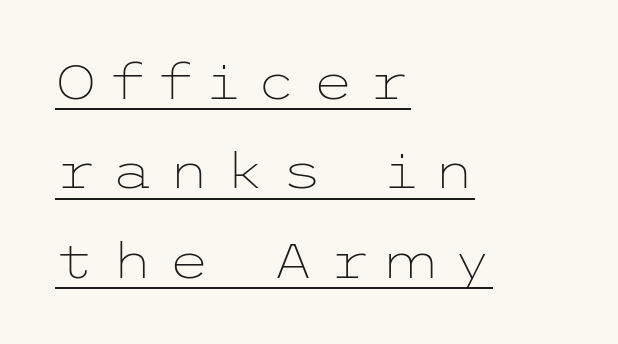
{"serif": "no", "italic": "no", "bold": "no", "weight": "light", "width": "wide", "stroke_contrast": "low", "x_height": "medium", "underline": "yes", "align": "left", "line_spacing_ratio": 1.86, "letter_spacing": "wide", "letter_spacing_em": 0.3, "glyph_px": 48}
